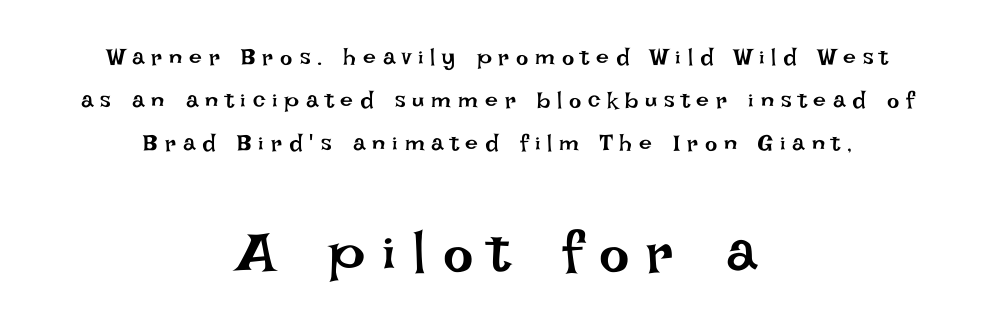
{"italic": "no", "bold": "no", "weight": "regular", "width": "normal", "stroke_contrast": "low", "x_height": "large", "monospaced": "no", "underline": "no", "align": "center", "line_spacing_ratio": 1.88, "letter_spacing": "wide", "letter_spacing_em": 0.3, "larger_block": "second", "size_ratio": 2.48, "glyph_px": 57}
